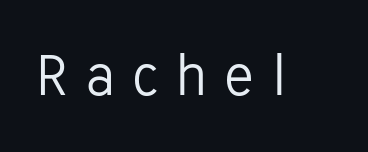
The image shows 61 px light sans-serif type, upright; set unusually wide letter spacing (+0.28 em), not underlined; low stroke contrast and a medium x-height.
